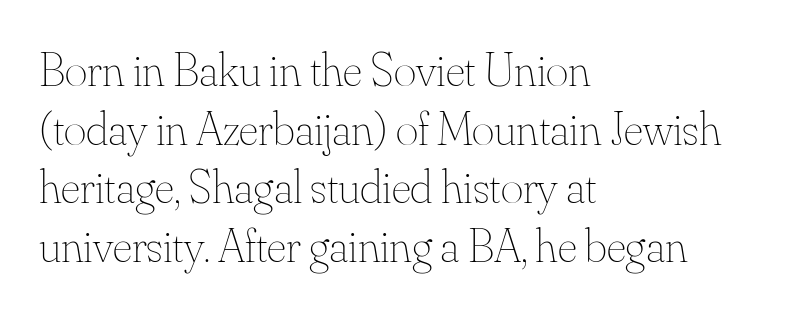
{"italic": "no", "bold": "no", "weight": "thin", "width": "normal", "stroke_contrast": "medium", "x_height": "small", "monospaced": "no", "underline": "no", "align": "left", "line_spacing_ratio": 1.22, "letter_spacing": "normal", "letter_spacing_em": 0.0, "glyph_px": 48}
